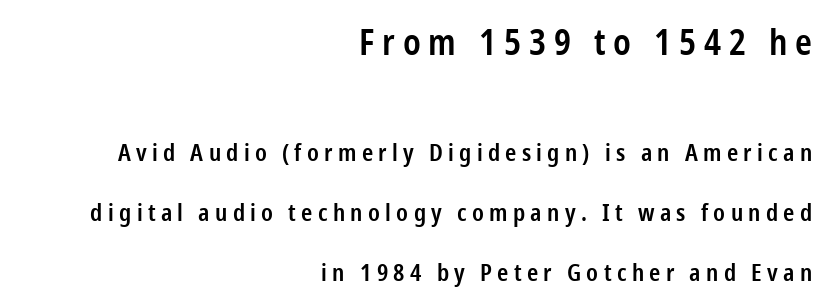
Q: Is the text bold? A: Semi-bold.
Q: Is the text italic (slanted)? A: No, it is upright.
Q: Is the typeface a serif or a sans-serif typeface? A: Sans-serif.
Q: Is the text underlined? A: No.
Q: How is the paragraph aligned? A: Right-aligned.
Q: Is the spacing between letters normal or unusually wide? A: Unusually wide.
Q: Is the spacing between lines tight, normal or loose? A: Loose.
Q: Which block of text is set in a larger size, the first (top) or the second (bottom)? A: The first (top) one.
Q: Width (condensed, normal, or wide)? A: Condensed.
Q: Stroke contrast? A: Low.
Q: x-height? A: Medium.
Q: Monospaced? A: No.
